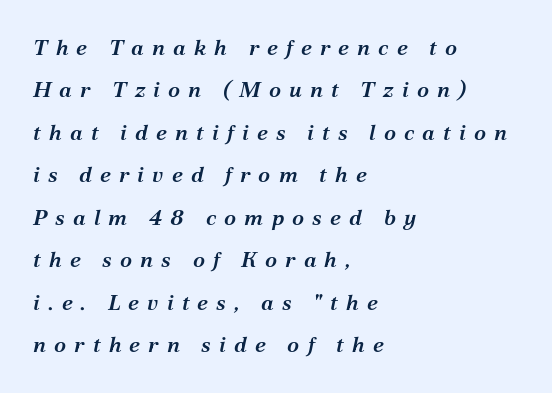
Q: Is the text bold? A: Semi-bold.
Q: Is the text italic (slanted)? A: Yes, it leans right by about 12 degrees.
Q: Is the text underlined? A: No.
Q: How is the paragraph aligned? A: Left-aligned.
Q: Is the spacing between letters normal or unusually wide? A: Unusually wide.
Q: Is the spacing between lines tight, normal or loose? A: Loose.
